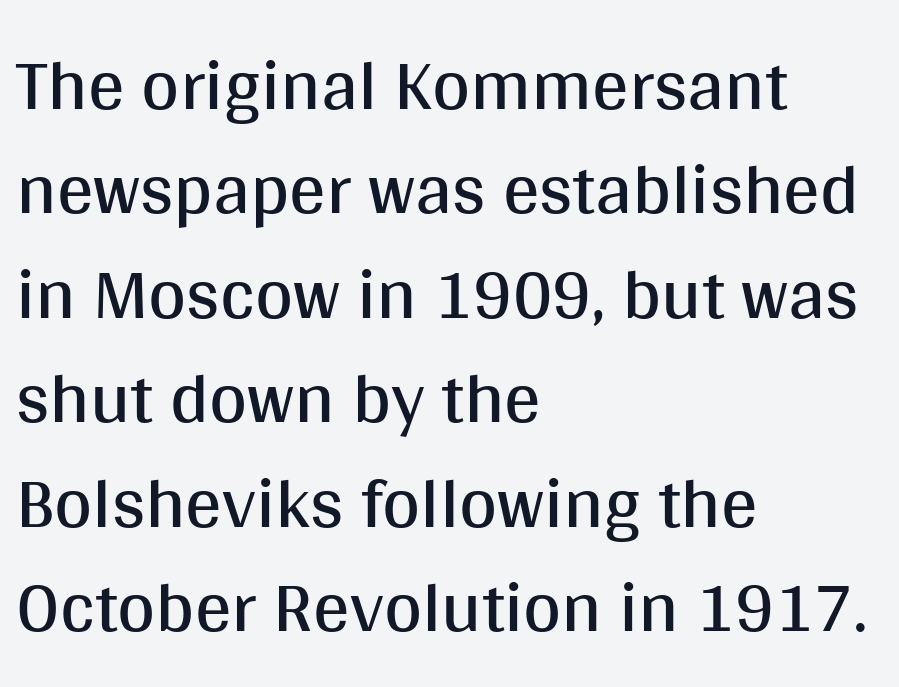
The image shows 73 px regular-weight sans-serif type, upright; set left-aligned, normal line spacing (1.43x), normal letter spacing, not underlined; medium stroke contrast and a large x-height.
